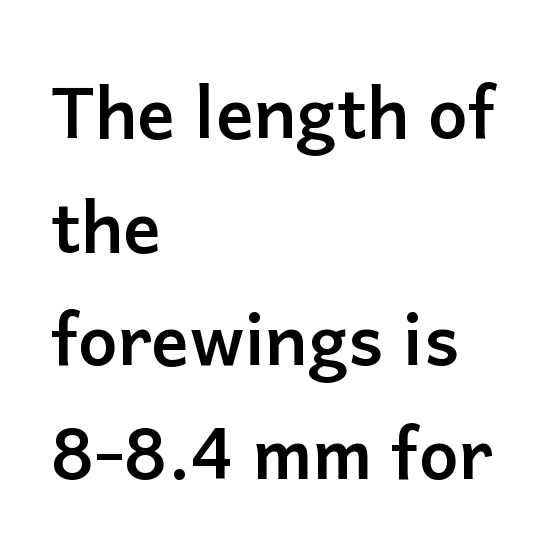
The image shows 71 px semibold sans-serif type, upright; set left-aligned, normal line spacing (1.6x), normal letter spacing, not underlined; low stroke contrast and a medium x-height.
